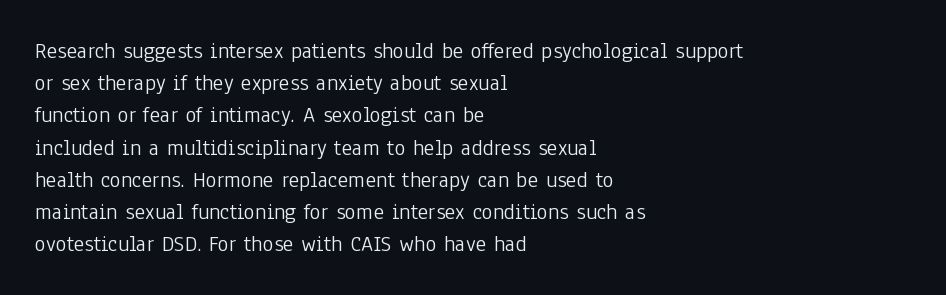
Q: Is the text bold? A: No.
Q: Is the text italic (slanted)? A: No, it is upright.
Q: Is the text underlined? A: No.
Q: How is the paragraph aligned? A: Left-aligned.
Q: Is the spacing between letters normal or unusually wide? A: Normal.
Q: Is the spacing between lines tight, normal or loose? A: Normal.
